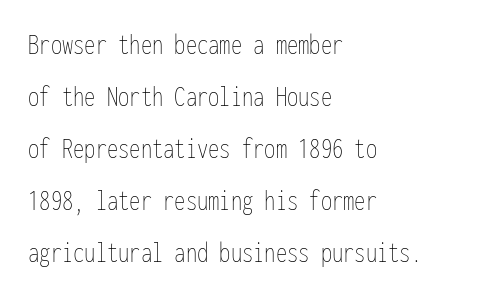
Has an underline been added? It has not. Designer's note — italics off, roman on. Students, note that the glyphs here touch the page at normal intervals. Is the type heavy? It reads as light-to-regular instead. Here the designer chose a console-style face with uniform glyph widths.
